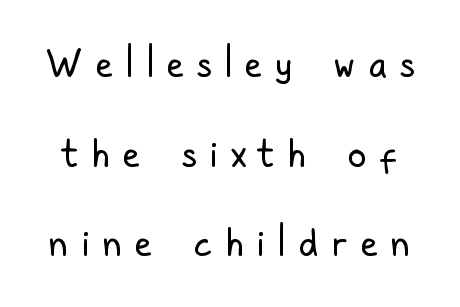
Proportional: the letters do not fall into vertical columns. Someone cranked the tracking dial way up on this one. Serif or sans? Sans — the stroke terminals are bare. A great deal of white space separates one row of letters from the next.
